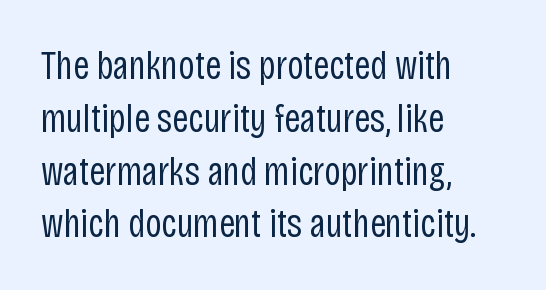
The typesetter chose a ragged-right arrangement here. Nope, not italic — everything's standing straight. Nope, no serifs anywhere on these letters. Character widths vary here, with narrow letters taking less room than wide ones. Glyph-to-glyph distance matches everyday printed text. Whoever set this chose a conventional vertical rhythm.
